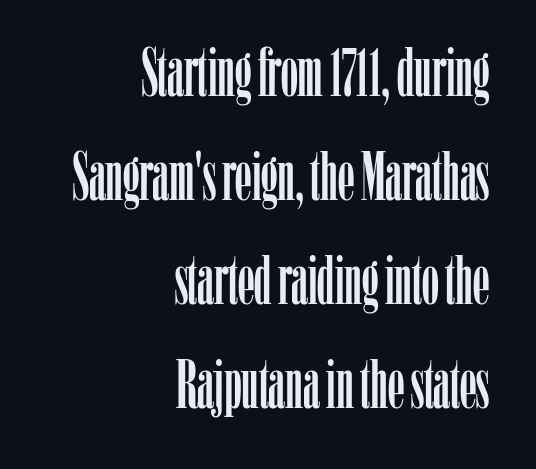
Nobody drew a line under any word here. The face used here is rendered with its standard letterfit. Old-style or modern, the face here clearly has serifs. The text block is weighted toward the right margin, trailing off unevenly leftward. Does the lettering tilt? It doesn't — this is upright. Is this a fixed-width face? No — the glyphs have proportional, varying widths.
